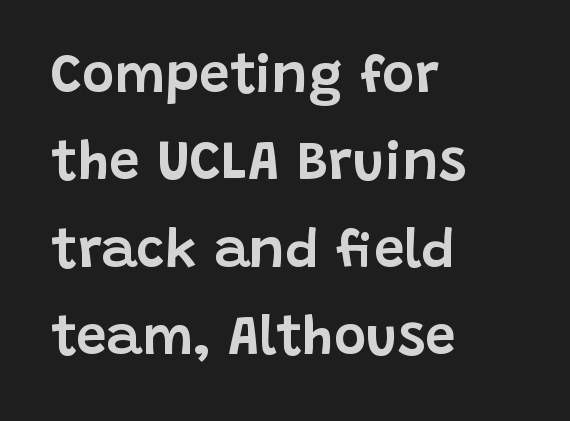
The image shows 55 px sans-serif type, upright; set left-aligned, normal line spacing (1.59x), normal letter spacing, not underlined; low stroke contrast and a large x-height.
